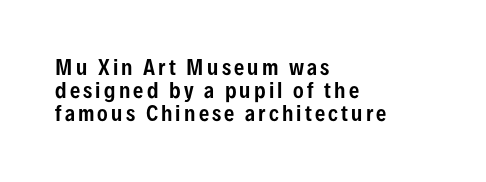
The image shows 20 px text type, upright; set left-aligned, line spacing 1.16x, not underlined.
